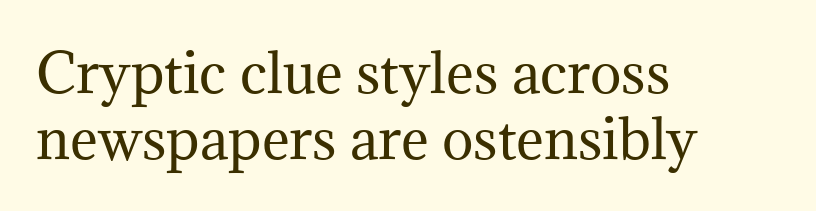
Q: Is the text bold? A: No.
Q: Is the text italic (slanted)? A: No, it is upright.
Q: Is the typeface a serif or a sans-serif typeface? A: Serif.
Q: Is the text underlined? A: No.
Q: How is the paragraph aligned? A: Left-aligned.
Q: Is the spacing between letters normal or unusually wide? A: Normal.
Q: Width (condensed, normal, or wide)? A: Normal.
Q: Stroke contrast? A: Medium.
Q: x-height? A: Medium.
Q: Monospaced? A: No.
